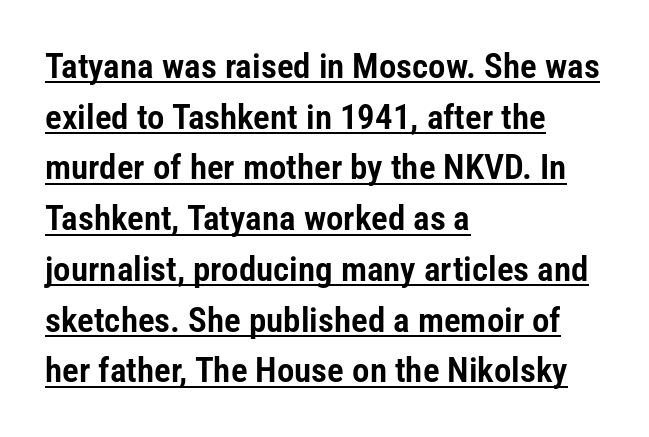
Notice how descenders clear the ascenders below comfortably — that's standard leading. Nobody touched the tracking dial on this one. If you drew a line through each stem, it would be perfectly vertical. The words here are underlined. Reading down the block, your eye returns to a fixed left position each line.
